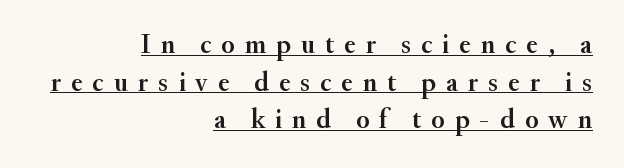
{"italic": "no", "underline": "yes", "align": "right", "line_spacing": "normal", "line_spacing_ratio": 1.39, "letter_spacing": "wide", "letter_spacing_em": 0.37, "glyph_px": 27}
